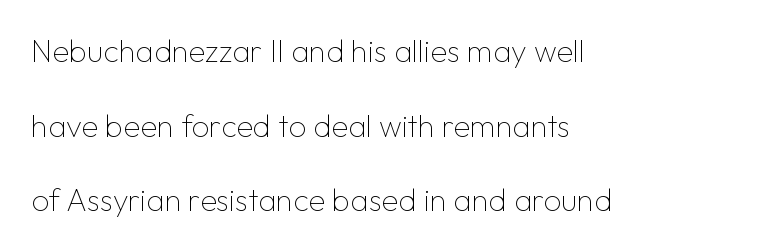
Nope, no serifs anywhere on these letters. The lines are quadded left. Letters rest on an invisible, unmarked baseline. The weight would be labelled regular, book, light, or lighter still.
